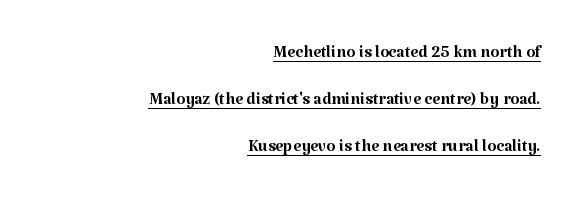
In CSS terms this would be text-align: right. This sample uses plain, unmodified letter spacing. Quick note: underline on. You could fit nearly another row in the gap between these rows.
